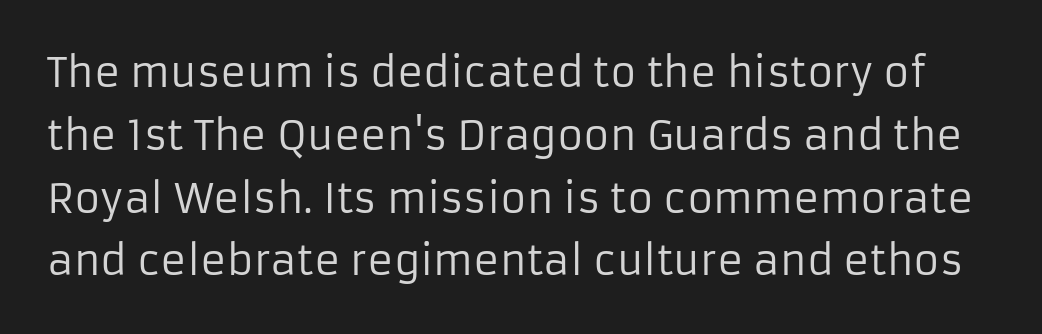
The image shows 40 px regular-weight sans-serif type, upright; set normal line spacing (1.57x), normal letter spacing, not underlined; low stroke contrast and a medium x-height.
